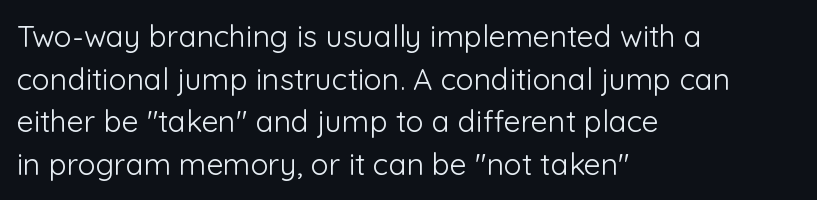
Unlike italic type, these characters show no tilt at all. Reading down the block, your eye returns to a fixed left position each line. The horizontal fit of the characters is conventional and even. Character widths vary here, with narrow letters taking less room than wide ones.
